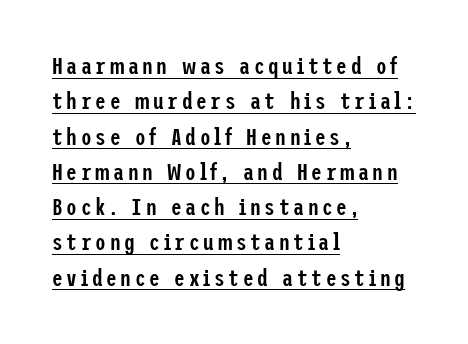
The passage is arranged the way most books set body copy — flush left. If you measured baseline to baseline, you'd find a middling distance. No italicization has been applied; the sample stays upright. In terms of weight, the rendering is demibold, just under bold. What decoration does the sample have? An underline.
